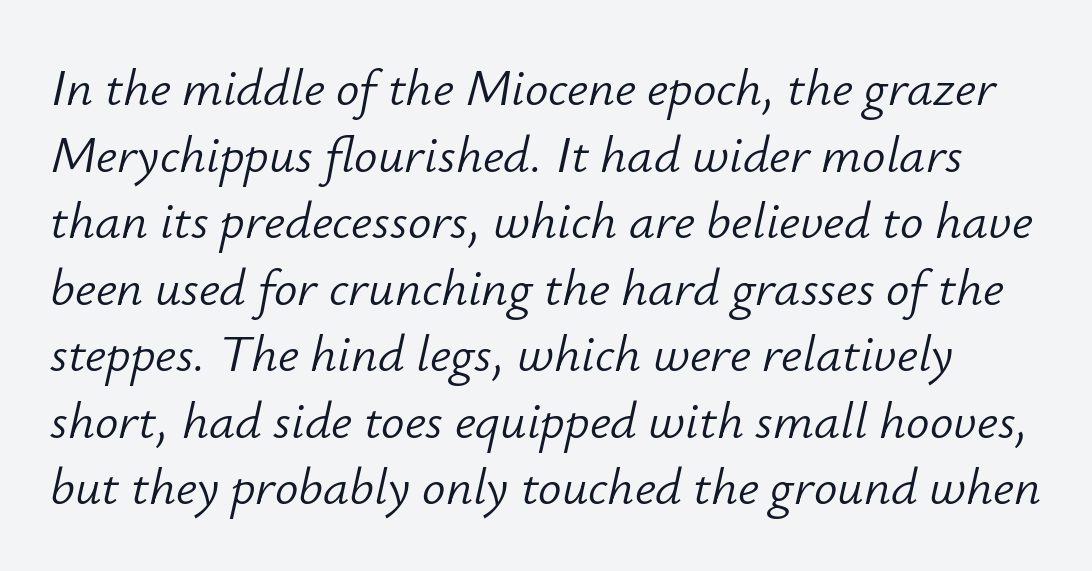
{"italic": "yes", "lean": "right", "slant_degrees": 12, "bold": "no", "weight": "light", "width": "normal", "stroke_contrast": "low", "x_height": "small", "monospaced": "no", "underline": "no", "line_spacing": "normal", "line_spacing_ratio": 1.28, "letter_spacing": "normal", "letter_spacing_em": 0.0, "glyph_px": 52}
